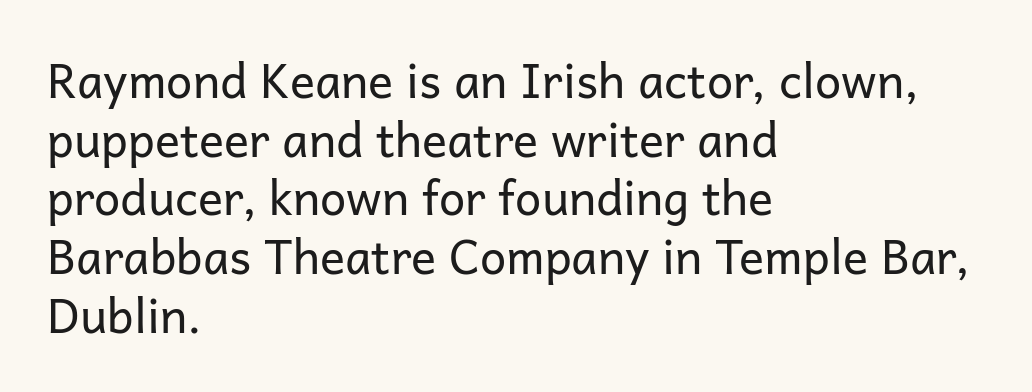
{"serif": "no", "italic": "no", "bold": "no", "weight": "regular", "width": "normal", "stroke_contrast": "low", "x_height": "medium", "monospaced": "no", "underline": "no", "align": "left", "line_spacing": "normal", "line_spacing_ratio": 1.25, "letter_spacing": "normal", "letter_spacing_em": 0.0, "glyph_px": 47}
